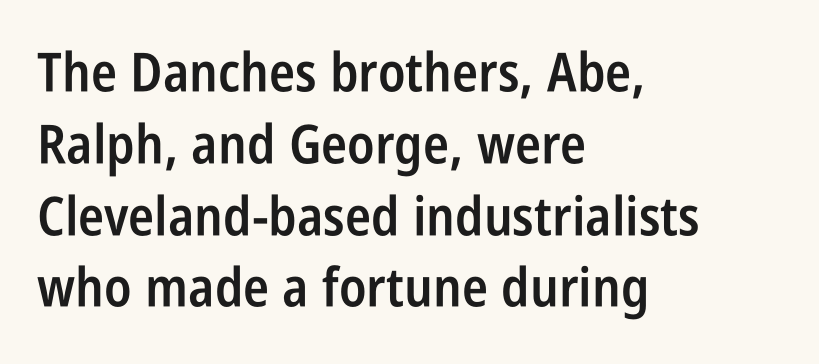
This sample has the flowing, uneven cadence of proportional lettering. You could call the tracking neutral — neither tight nor loose. The specimen reads as upright at a glance. Rule under the text: the space is simply empty.
